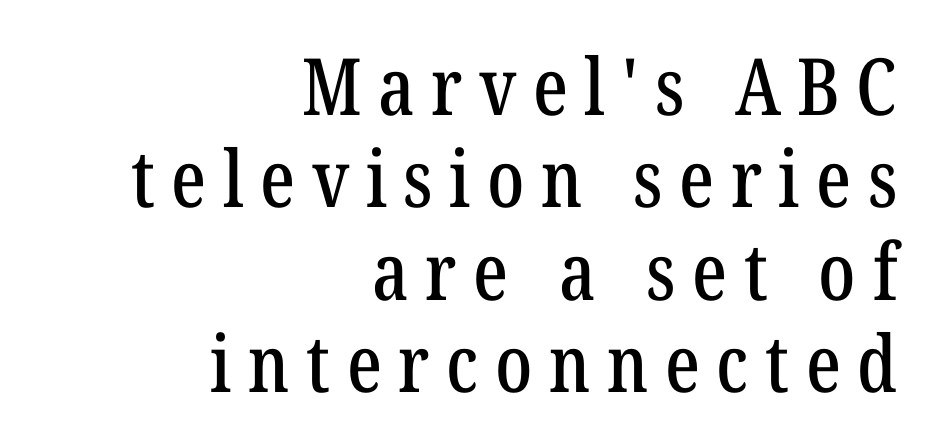
{"serif": "yes", "italic": "no", "width": "condensed", "stroke_contrast": "low", "x_height": "medium", "monospaced": "no", "underline": "no", "align": "right", "line_spacing_ratio": 1.17, "letter_spacing": "wide", "letter_spacing_em": 0.21, "glyph_px": 79}
